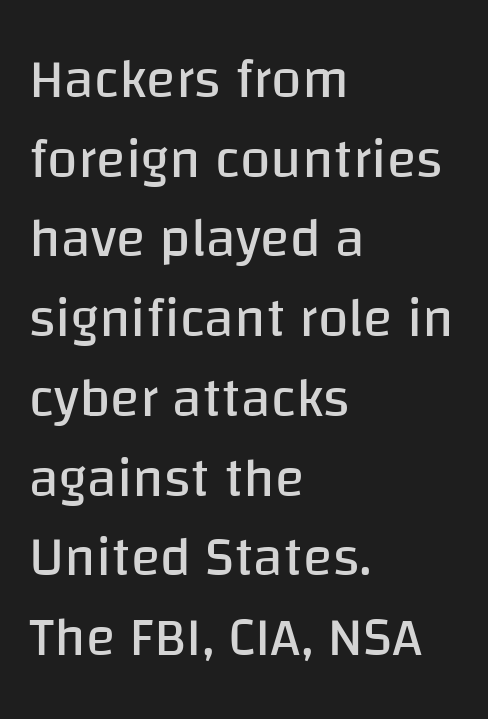
These glyphs show unthickened strokes, regular width or finer. The typeface chosen for these lines omits serifs. The gaps between neighbouring characters are ordinary and unremarkable. Is this a fixed-width face? No — the glyphs have proportional, varying widths. The strip under each line holds only bare page.
